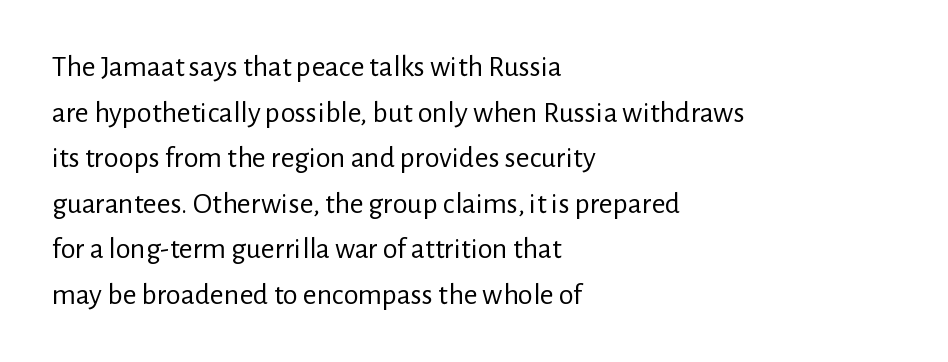
Q: Is the text bold? A: No.
Q: Is the text italic (slanted)? A: No, it is upright.
Q: Is the typeface a serif or a sans-serif typeface? A: Sans-serif.
Q: Is the text underlined? A: No.
Q: How is the paragraph aligned? A: Left-aligned.
Q: Is the spacing between letters normal or unusually wide? A: Normal.
Q: Is the spacing between lines tight, normal or loose? A: Normal.
Q: Width (condensed, normal, or wide)? A: Normal.
Q: Stroke contrast? A: Low.
Q: x-height? A: Medium.
Q: Monospaced? A: No.
